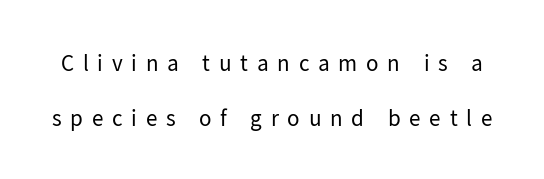
Q: Is the text bold? A: No.
Q: Is the text italic (slanted)? A: No, it is upright.
Q: Is the text underlined? A: No.
Q: Is the spacing between letters normal or unusually wide? A: Unusually wide.
Q: Is the spacing between lines tight, normal or loose? A: Loose.
